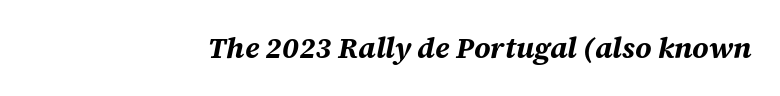
{"italic": "yes", "lean": "right", "slant_degrees": 12, "bold": "yes", "weight": "bold", "width": "normal", "stroke_contrast": "medium", "x_height": "large", "monospaced": "no", "underline": "no", "letter_spacing": "normal", "letter_spacing_em": 0.0, "glyph_px": 29}
